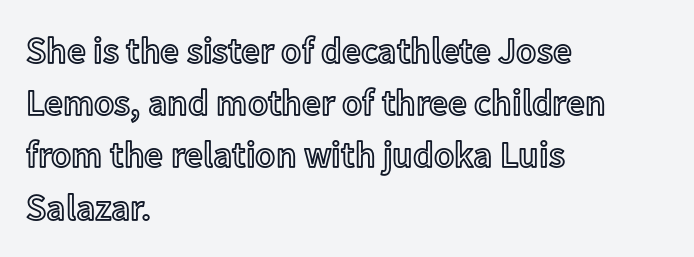
Character widths vary here, with narrow letters taking less room than wide ones. Unmarked baselines from the first word to the last. This sample keeps an unexceptional amount of space between lines. Does the copy run flush right? No — it runs flush left. The tracking reads as untouched default to a designer's eye. Do the letters lean? They stand straight.
